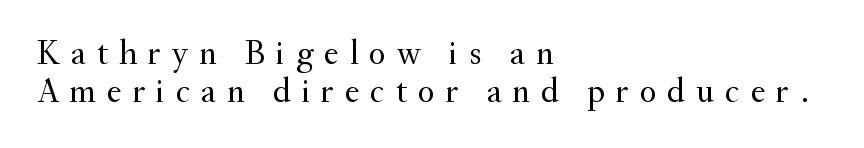
No extra ink here — the face is not bold. The words here are not underlined. Horizontal bands of white between lines are thin slivers. Tracking here is generous; glyphs stand well apart from one another. A typesetter would call this proportional, since set widths differ per character.
